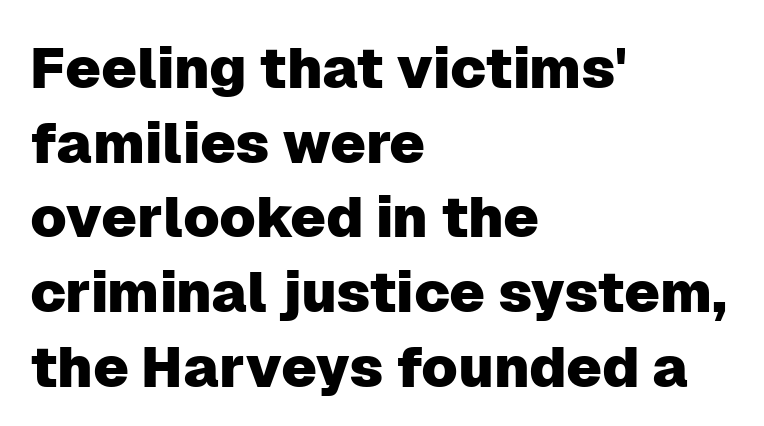
{"serif": "no", "italic": "no", "width": "normal", "stroke_contrast": "low", "x_height": "medium", "monospaced": "no", "underline": "no", "align": "left", "line_spacing": "normal", "line_spacing_ratio": 1.31, "letter_spacing": "normal", "letter_spacing_em": 0.0, "glyph_px": 57}
